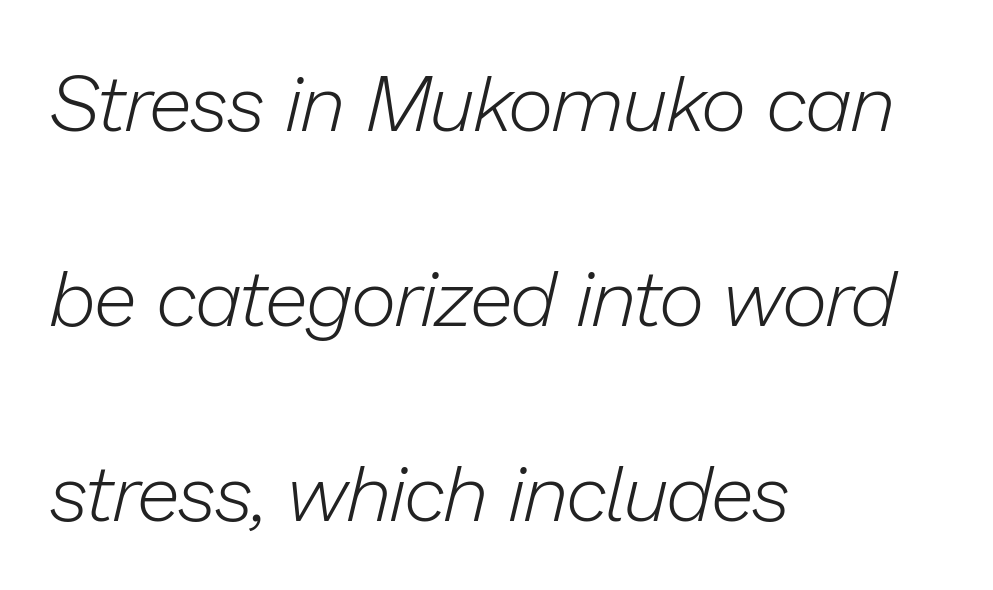
The image shows 79 px light type, italic (leaning right); set left-aligned, loose line spacing (2.47x), normal letter spacing, not underlined; low stroke contrast and a medium x-height.
